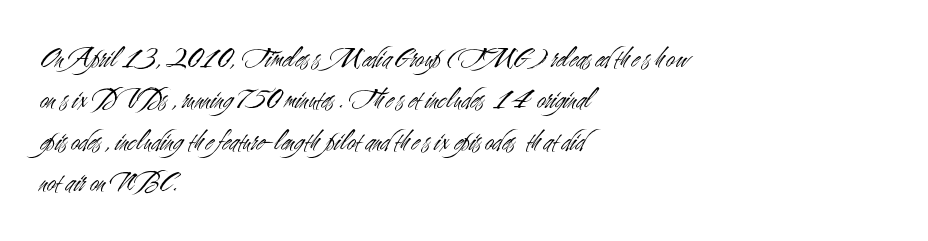
Descenders hang freely into open space. This rendering employs a face without finishing strokes, i.e., a sans-serif. Character widths vary here, with narrow letters taking less room than wide ones. The leading is moderate, giving the passage an even texture.
